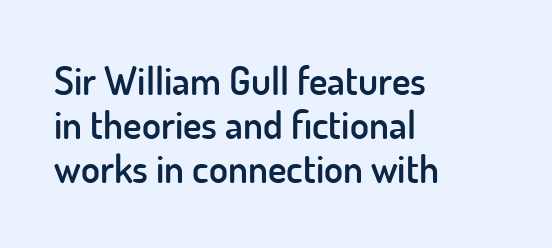
Compared with a centered layout, this one pins lines to the left instead. Check the space under the baseline: it is left empty. Students, note that the glyphs here touch the page at normal intervals. Tall strokes in this sample are plumb rather than angled.
